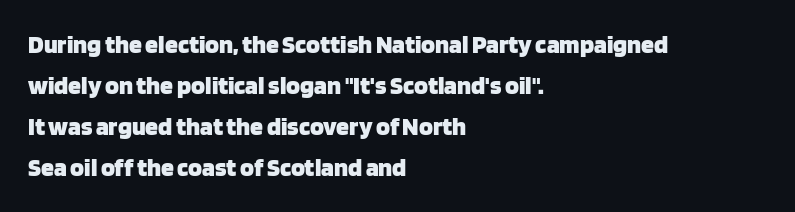
The image shows 26 px bold type, upright; set left-aligned, normal line spacing (1.58x), normal letter spacing, not underlined.
